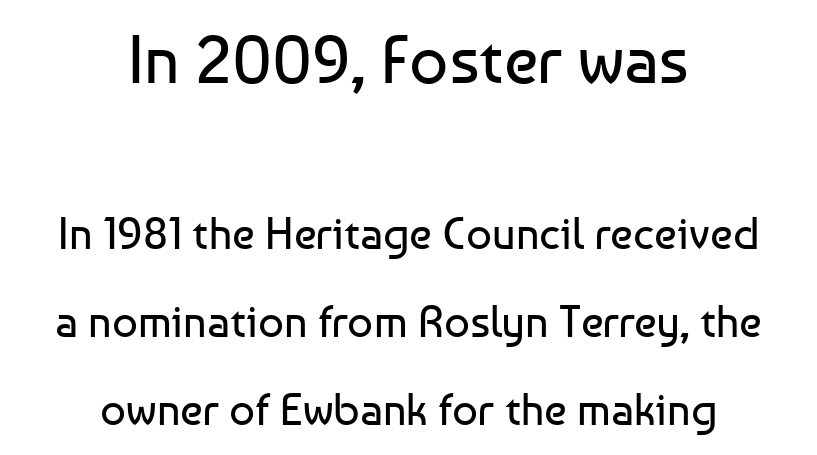
Q: Is the text bold? A: No.
Q: Is the text italic (slanted)? A: No, it is upright.
Q: Is the typeface a serif or a sans-serif typeface? A: Sans-serif.
Q: Is the text underlined? A: No.
Q: How is the paragraph aligned? A: Centered.
Q: Is the spacing between letters normal or unusually wide? A: Normal.
Q: Is the spacing between lines tight, normal or loose? A: Loose.
Q: Which block of text is set in a larger size, the first (top) or the second (bottom)? A: The first (top) one.
Q: Width (condensed, normal, or wide)? A: Normal.
Q: Stroke contrast? A: Low.
Q: x-height? A: Medium.
Q: Monospaced? A: No.
